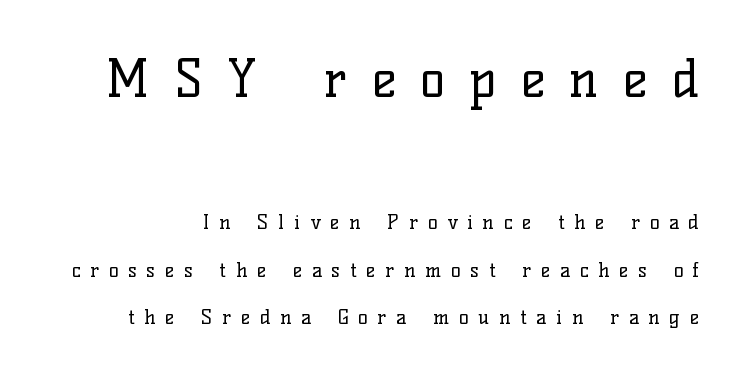
{"serif": "yes", "italic": "no", "bold": "no", "weight": "regular", "width": "normal", "stroke_contrast": "low", "x_height": "medium", "monospaced": "no", "underline": "no", "line_spacing": "loose", "line_spacing_ratio": 2.38, "letter_spacing": "wide", "letter_spacing_em": 0.49, "larger_block": "first", "size_ratio": 2.55, "glyph_px": 51}
